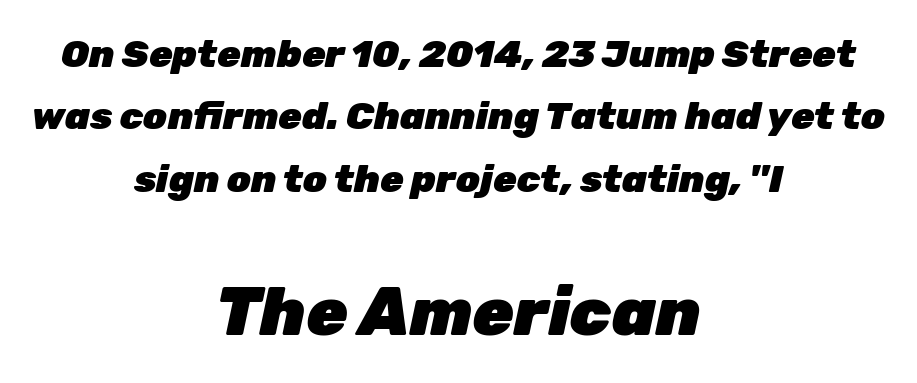
{"italic": "yes", "lean": "right", "slant_degrees": 12, "bold": "yes", "weight": "heavy", "width": "normal", "stroke_contrast": "low", "x_height": "medium", "monospaced": "no", "underline": "no", "align": "center", "line_spacing": "normal", "line_spacing_ratio": 1.64, "letter_spacing": "normal", "letter_spacing_em": 0.0, "larger_block": "second", "size_ratio": 1.76, "glyph_px": 67}
